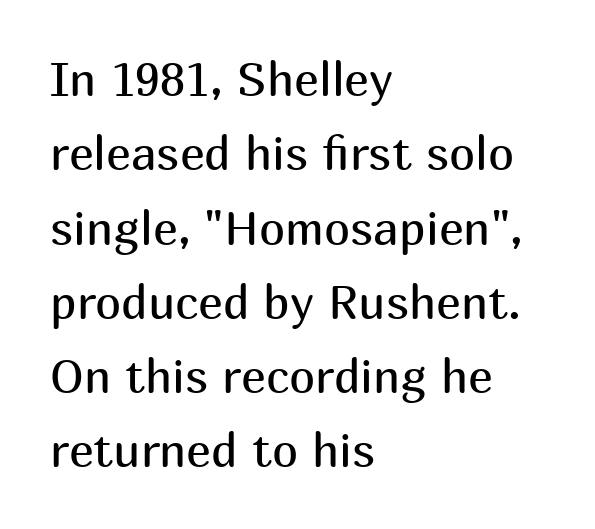
Q: Is the text bold? A: No.
Q: Is the text italic (slanted)? A: No, it is upright.
Q: Is the typeface a serif or a sans-serif typeface? A: Sans-serif.
Q: Is the text underlined? A: No.
Q: How is the paragraph aligned? A: Left-aligned.
Q: Is the spacing between letters normal or unusually wide? A: Normal.
Q: Is the spacing between lines tight, normal or loose? A: Normal.
Q: Width (condensed, normal, or wide)? A: Normal.
Q: Stroke contrast? A: Medium.
Q: x-height? A: Medium.
Q: Monospaced? A: No.
